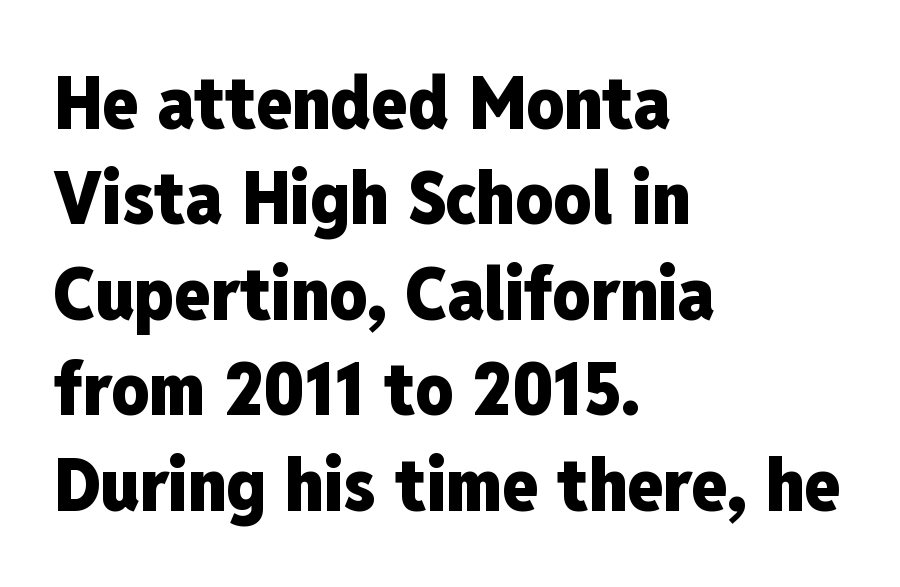
The image shows 74 px heavy, condensed sans-serif type, upright; set left-aligned, normal line spacing (1.29x), normal letter spacing, not underlined; low stroke contrast and a medium x-height.
